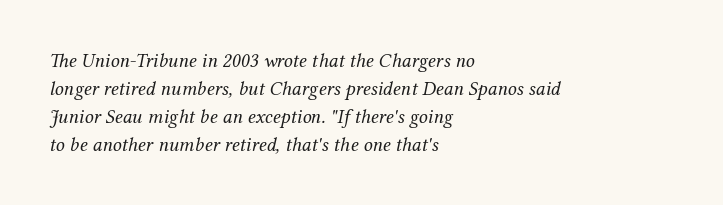
The image shows 20 px text type, italic (leaning right); set left-aligned, normal line spacing (1.4x), normal letter spacing, not underlined.
